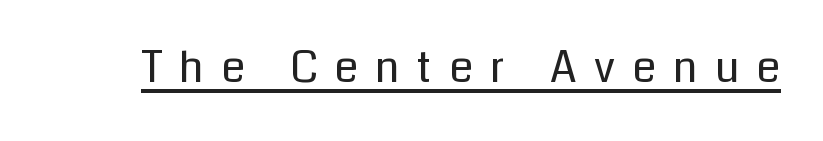
The image shows 43 px regular-weight sans-serif type, upright; set unusually wide letter spacing (+0.4 em), underlined; low stroke contrast and a medium x-height.
